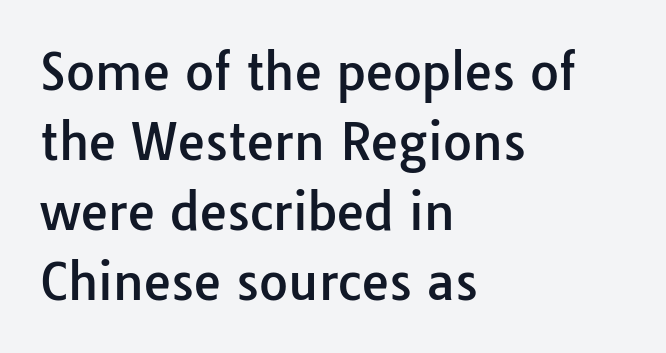
The image shows 50 px sans-serif type, upright; set left-aligned, normal line spacing (1.4x), normal letter spacing, not underlined; low stroke contrast and a medium x-height.
